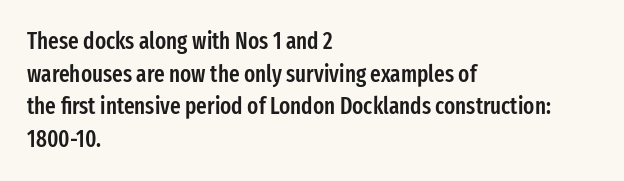
{"italic": "no", "bold": "semi", "underline": "no", "align": "left", "line_spacing": "normal", "line_spacing_ratio": 1.42, "letter_spacing": "normal", "letter_spacing_em": 0.0, "glyph_px": 23}
